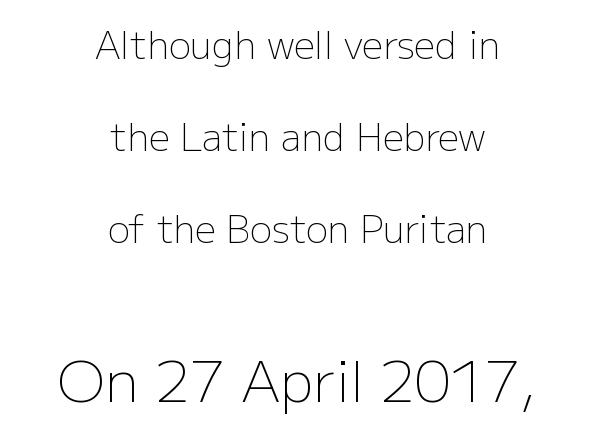
Q: Is the text bold? A: No.
Q: Is the text italic (slanted)? A: No, it is upright.
Q: Is the typeface a serif or a sans-serif typeface? A: Sans-serif.
Q: Is the text underlined? A: No.
Q: How is the paragraph aligned? A: Centered.
Q: Is the spacing between letters normal or unusually wide? A: Normal.
Q: Is the spacing between lines tight, normal or loose? A: Loose.
Q: Which block of text is set in a larger size, the first (top) or the second (bottom)? A: The second (bottom) one.
Q: Width (condensed, normal, or wide)? A: Normal.
Q: Stroke contrast? A: Low.
Q: x-height? A: Medium.
Q: Monospaced? A: No.
